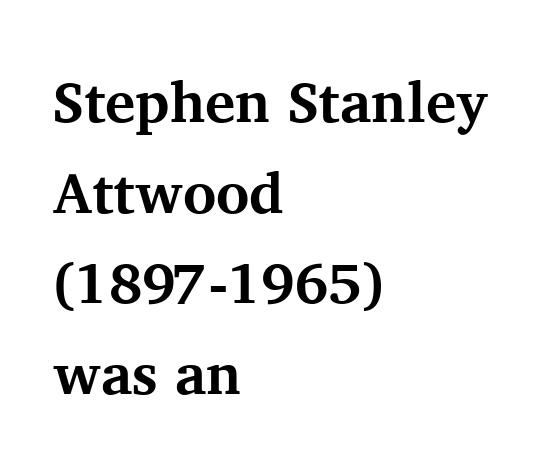
{"serif": "yes", "italic": "no", "bold": "yes", "weight": "bold", "width": "normal", "stroke_contrast": "medium", "x_height": "medium", "monospaced": "no", "underline": "no", "align": "left", "line_spacing": "normal", "line_spacing_ratio": 1.59, "letter_spacing": "normal", "letter_spacing_em": 0.0, "glyph_px": 57}
